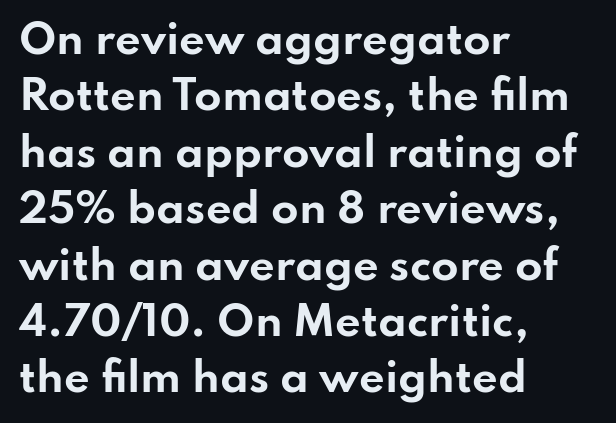
The typesetter chose a ragged-right arrangement here. Stroke terminals: plain, sans-serif. These lines are rendered in a variable-pitch font. Upright lettering throughout. In terms of letterspacing, this is plain default setting. This rendering features lettering with no underline.
